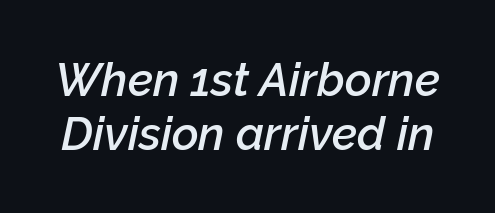
The image shows 46 px semibold type, italic (leaning right); set line spacing 1.17x, normal letter spacing, not underlined; low stroke contrast and a medium x-height.
